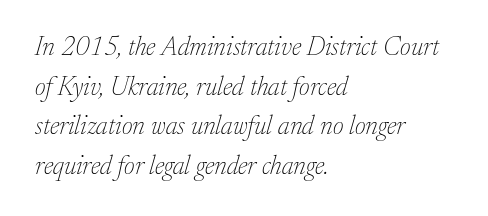
Q: Is the text bold? A: No.
Q: Is the text italic (slanted)? A: Yes, it leans right by about 17 degrees.
Q: Is the text underlined? A: No.
Q: How is the paragraph aligned? A: Left-aligned.
Q: Is the spacing between letters normal or unusually wide? A: Normal.
Q: Is the spacing between lines tight, normal or loose? A: Normal.
